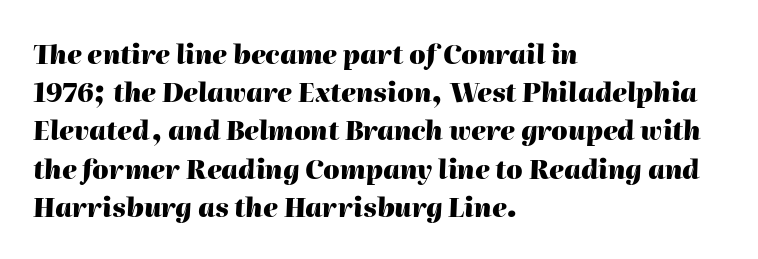
Unmarked baselines from the first word to the last. The lines are quadded left. The rendering keeps characters at their native spacing. This sample keeps an unexceptional amount of space between lines. Style check: oblique. A dark, heavy texture on the line: the type is bold.
